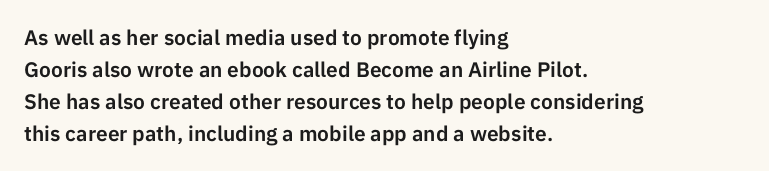
Q: Is the text italic (slanted)? A: No, it is upright.
Q: Is the text underlined? A: No.
Q: How is the paragraph aligned? A: Left-aligned.
Q: Is the spacing between letters normal or unusually wide? A: Normal.
Q: Is the spacing between lines tight, normal or loose? A: Normal.
